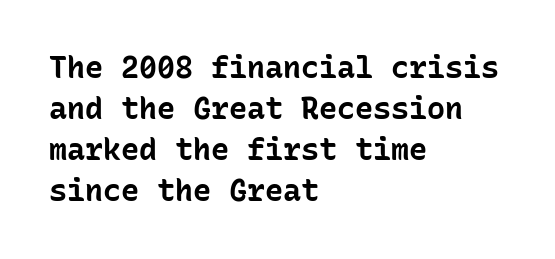
Every letter is thick-stroked: bold, no question. No italicization has been applied; the sample stays upright. Words appear dense and cohesive because spacing is normal. Stroke terminals: plain, sans-serif. Decoration check: the copy has no underline.
